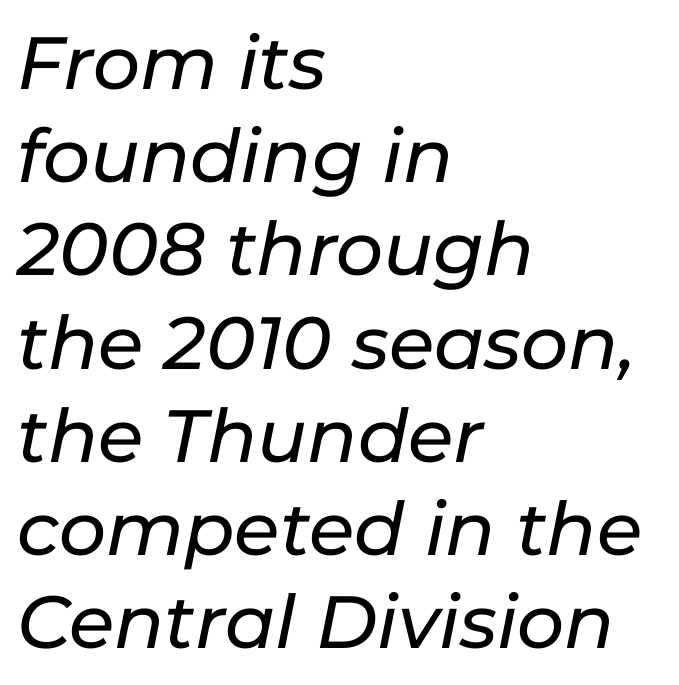
Inter-character spacing is left at the font's built-in metrics. Rendered with sloped, italic letterforms. In terms of leading, this rendering sits right in the middle. No word sits above an underline.
